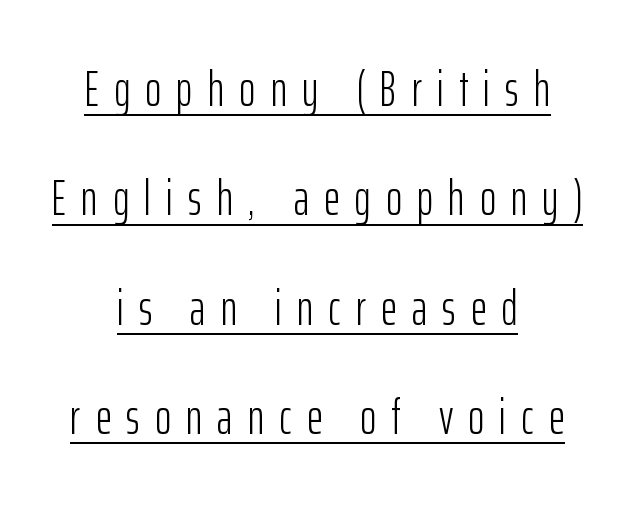
The image shows 49 px light, condensed sans-serif type, upright; set centered, loose line spacing (2.23x), unusually wide letter spacing (+0.31 em), underlined; low stroke contrast and a medium x-height.
